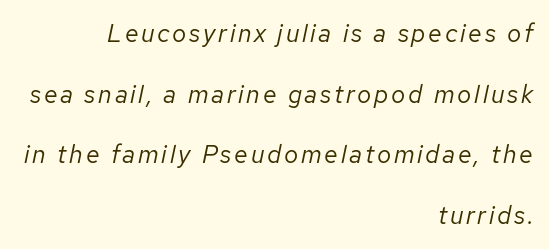
{"italic": "yes", "lean": "right", "slant_degrees": 12, "bold": "no", "underline": "no", "align": "right", "line_spacing": "loose", "line_spacing_ratio": 2.43, "glyph_px": 25}
